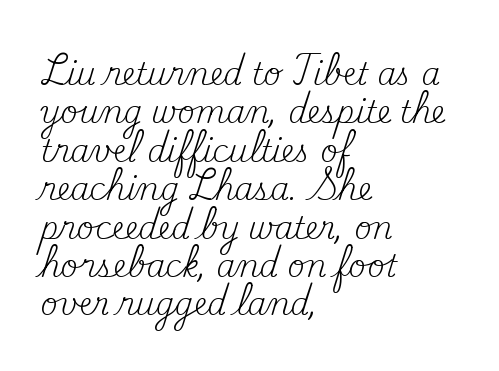
Q: Is the text bold? A: No.
Q: Is the text italic (slanted)? A: Yes.
Q: Is the typeface a serif or a sans-serif typeface? A: Serif.
Q: Is the text underlined? A: No.
Q: How is the paragraph aligned? A: Left-aligned.
Q: Is the spacing between letters normal or unusually wide? A: Normal.
Q: Is the spacing between lines tight, normal or loose? A: Normal.
Q: Width (condensed, normal, or wide)? A: Normal.
Q: Stroke contrast? A: Medium.
Q: x-height? A: Small.
Q: Monospaced? A: No.
